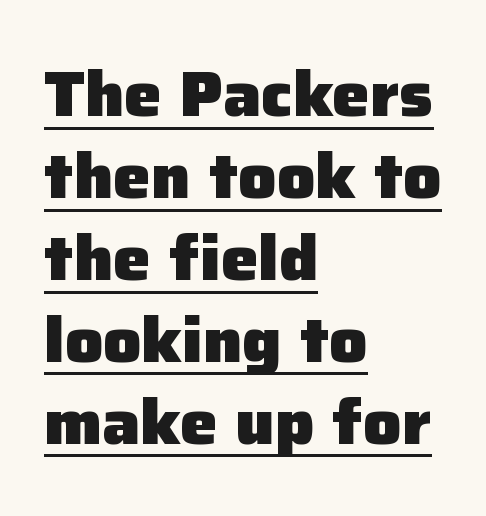
The image shows 63 px heavy sans-serif type, upright; set left-aligned, normal line spacing (1.3x), normal letter spacing, underlined; low stroke contrast and a medium x-height.
